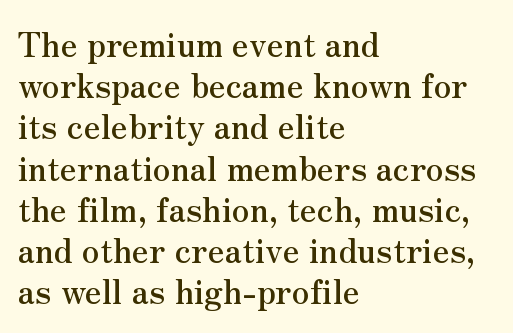
The image shows 33 px serif type, upright; set left-aligned, normal line spacing (1.25x), normal letter spacing, not underlined; medium stroke contrast and a small x-height.
